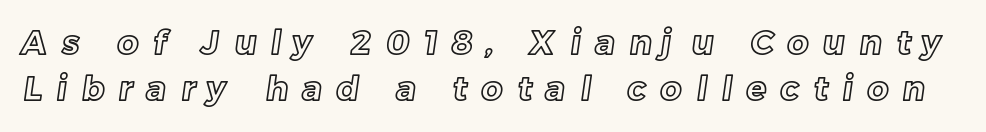
Q: Is the text underlined? A: No.
Q: Is the spacing between letters normal or unusually wide? A: Unusually wide.
Q: Is the spacing between lines tight, normal or loose? A: Normal.
Q: Width (condensed, normal, or wide)? A: Normal.
Q: x-height? A: Medium.
Q: Monospaced? A: No.
